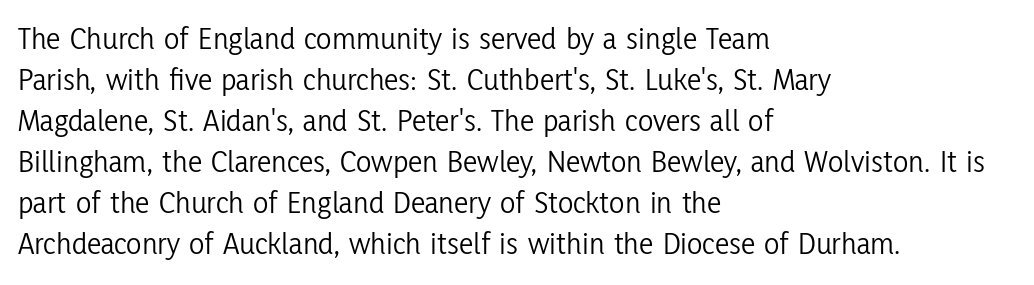
What kind of face is this? One without serifs — a sans. Does the copy run flush right? No — it runs flush left. Heaviness? Minimal to ordinary, like unemphasized prose. Proportional: the letters do not fall into vertical columns. The words here are not underlined. One glance says typical: line gaps are just what's usual.
